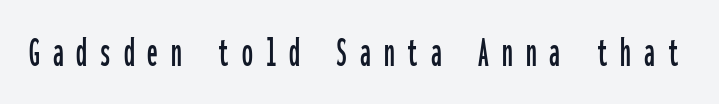
{"serif": "no", "italic": "no", "width": "condensed", "stroke_contrast": "low", "x_height": "medium", "monospaced": "yes", "underline": "no", "letter_spacing": "wide", "letter_spacing_em": 0.3, "glyph_px": 43}
